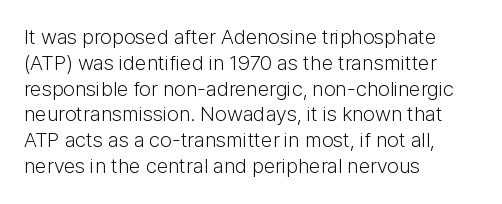
The image shows 21 px text type, upright; set left-aligned, line spacing 1.23x, normal letter spacing, not underlined.
